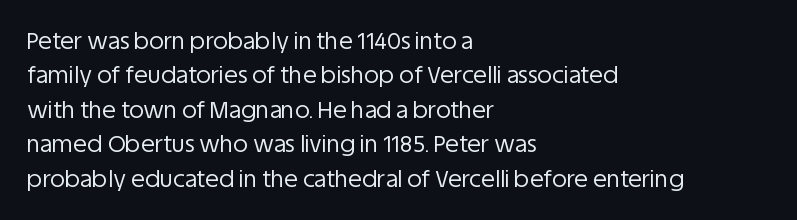
Q: Is the text bold? A: No.
Q: Is the text italic (slanted)? A: No, it is upright.
Q: Is the text underlined? A: No.
Q: How is the paragraph aligned? A: Left-aligned.
Q: Is the spacing between letters normal or unusually wide? A: Normal.
Q: Is the spacing between lines tight, normal or loose? A: Normal.
